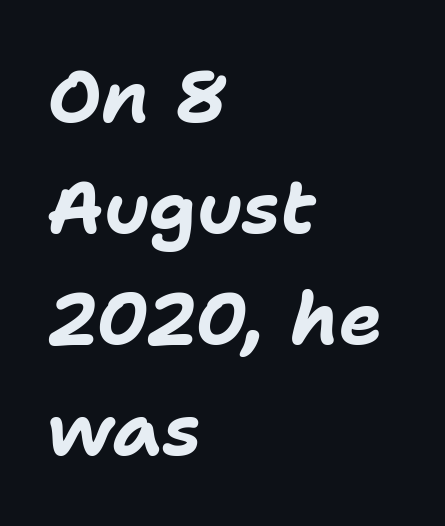
{"italic": "yes", "lean": "right", "slant_degrees": 11, "bold": "yes", "weight": "bold", "width": "normal", "stroke_contrast": "low", "x_height": "medium", "monospaced": "no", "underline": "no", "align": "left", "line_spacing": "normal", "line_spacing_ratio": 1.52, "letter_spacing": "normal", "letter_spacing_em": 0.0, "glyph_px": 73}
